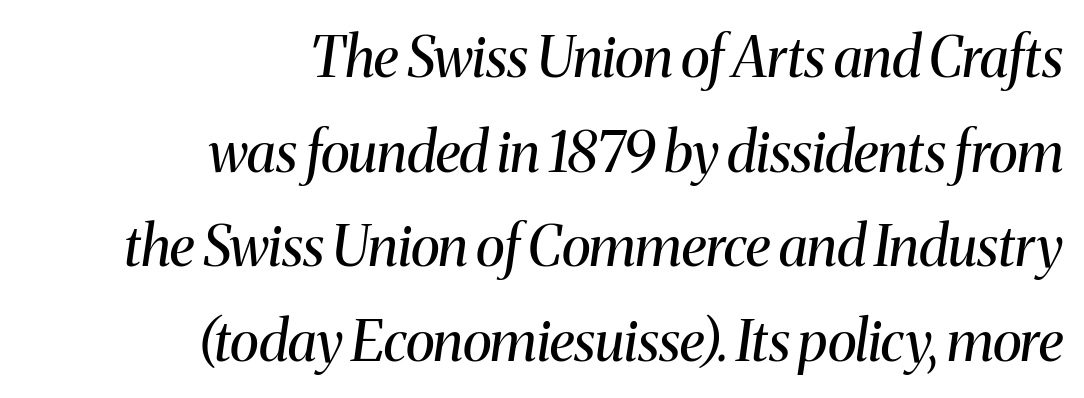
{"serif": "yes", "italic": "yes", "lean": "right", "slant_degrees": 8, "bold": "no", "weight": "regular", "width": "normal", "stroke_contrast": "medium", "x_height": "medium", "monospaced": "no", "underline": "no", "align": "right", "line_spacing": "normal", "line_spacing_ratio": 1.69, "letter_spacing": "normal", "letter_spacing_em": 0.0, "glyph_px": 56}
